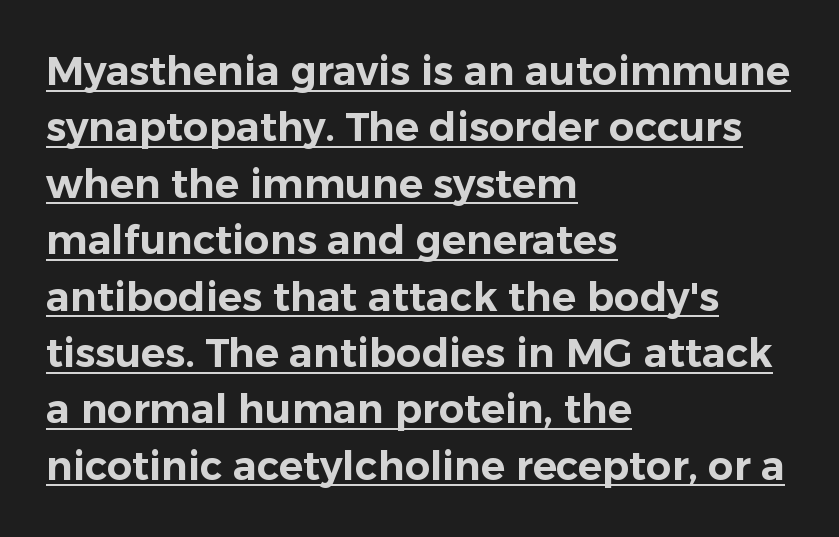
The image shows 40 px sans-serif type, upright; set left-aligned, normal line spacing (1.41x), normal letter spacing, underlined; low stroke contrast and a medium x-height.
